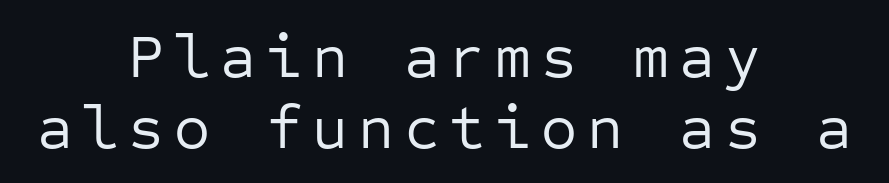
The image shows 62 px regular-weight sans-serif type, upright, monospaced; set centered, tight line spacing (1.15x), not underlined; low stroke contrast and a medium x-height.
